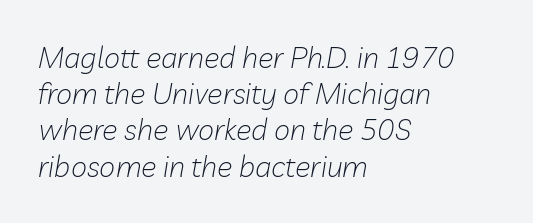
Q: Is the text bold? A: No.
Q: Is the text italic (slanted)? A: Yes, it leans right by about 10 degrees.
Q: Is the text underlined? A: No.
Q: How is the paragraph aligned? A: Left-aligned.
Q: Is the spacing between letters normal or unusually wide? A: Normal.
Q: Is the spacing between lines tight, normal or loose? A: Normal.
Q: Width (condensed, normal, or wide)? A: Normal.
Q: Stroke contrast? A: Low.
Q: x-height? A: Medium.
Q: Monospaced? A: No.
